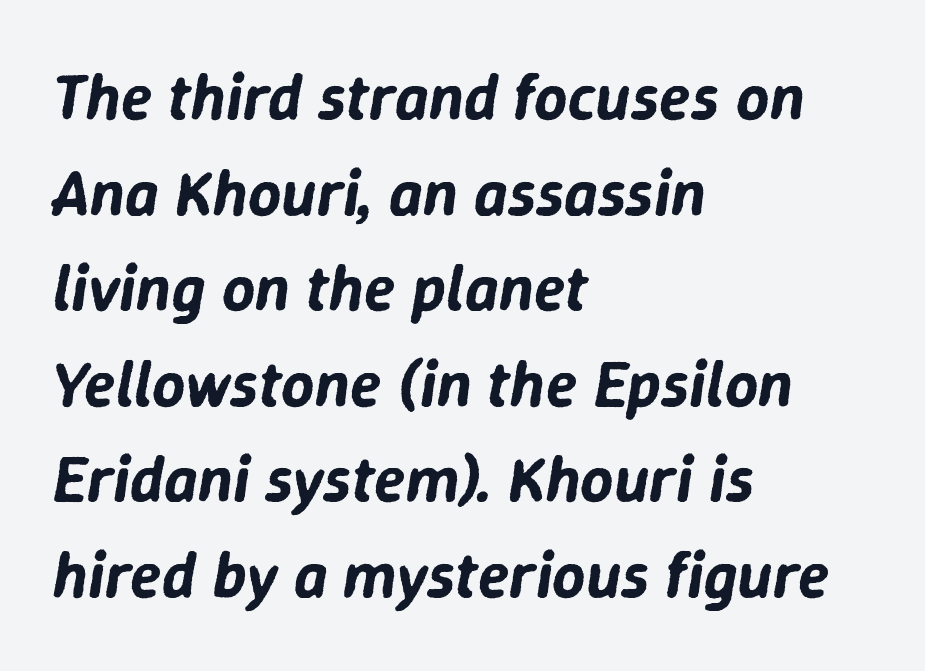
The image shows 65 px text type, italic (leaning right); set left-aligned, normal line spacing (1.47x), normal letter spacing, not underlined; low stroke contrast and a medium x-height.
